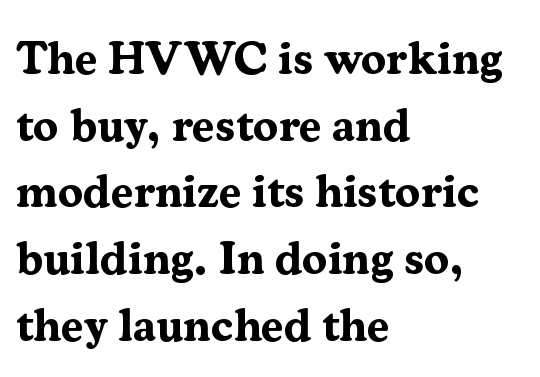
Normally led — the rows are evenly, conventionally spaced. Italic? Not at all — the glyphs are vertical. Does the weight exceed regular? Yes, all the way to bold. Beneath every word, the page is bare.
